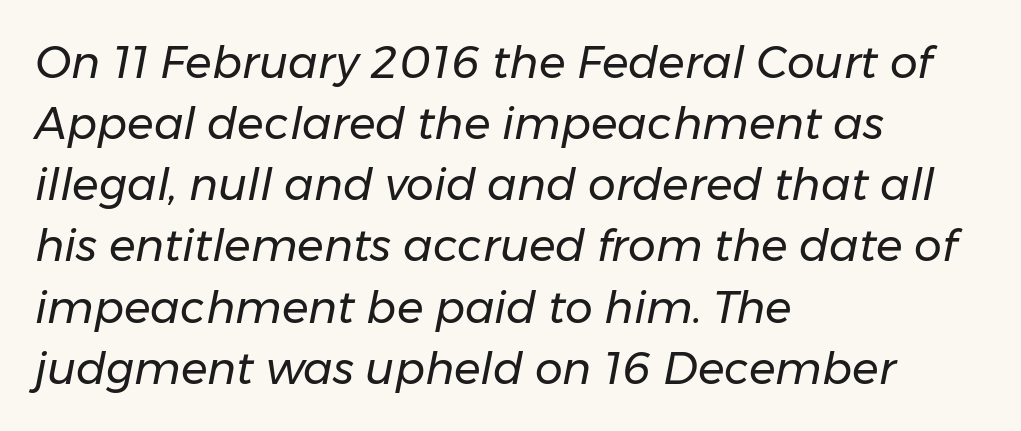
A typesetter would call this zero additional tracking. The whole block is typeset with a tilt. The passage shown is typed in a proportional face where columns would drift. Vertical spacing — default. Vertical stems look standard width or narrower in stroke. The gap between lines stays unmarked.
